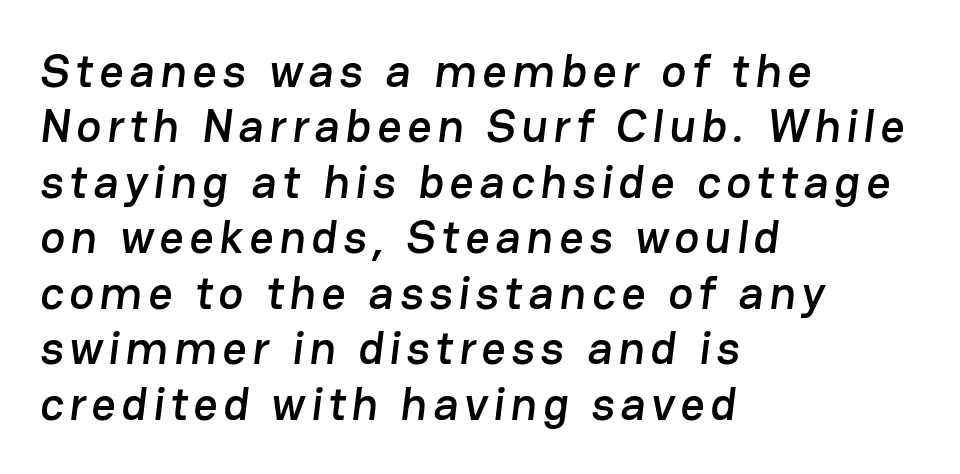
The image shows 47 px sans-serif type; set left-aligned, line spacing 1.18x, not underlined; low stroke contrast and a medium x-height.
